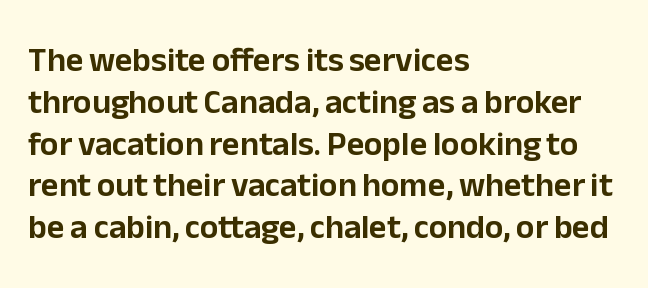
The image shows 34 px sans-serif type, upright; set left-aligned, line spacing 1.23x, normal letter spacing, not underlined; low stroke contrast and a medium x-height.
